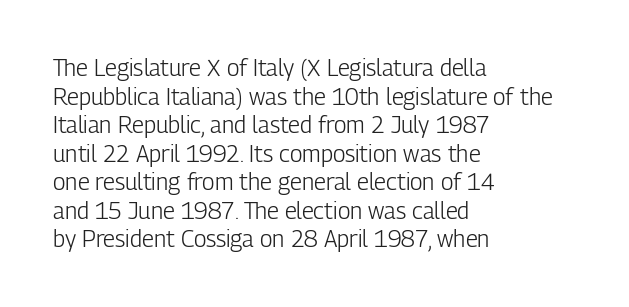
Beneath every word, the page is bare. On a weight scale, this lands at 450 or below. Look at the tracking — it's just the regular setting, nothing added. The typesetter chose a ragged-right arrangement here. Upright lettering throughout.
